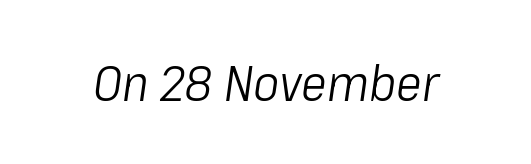
Stroke mass is kept to a normal reading level or below. This rendering leaves character spacing at its baseline value. Looks like regular typesetting: each glyph gets only the width it needs. Quick note: underline off.
